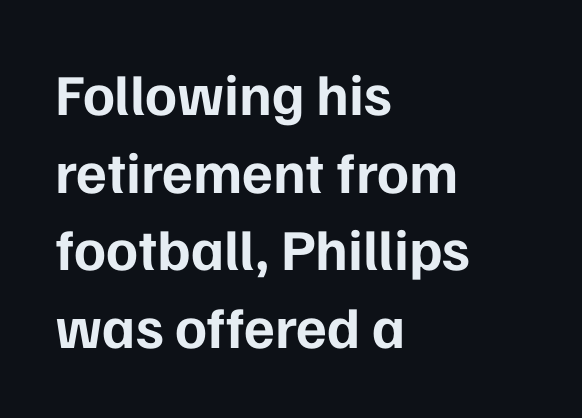
Q: Is the text bold? A: Yes.
Q: Is the text italic (slanted)? A: No, it is upright.
Q: Is the typeface a serif or a sans-serif typeface? A: Sans-serif.
Q: Is the text underlined? A: No.
Q: How is the paragraph aligned? A: Left-aligned.
Q: Is the spacing between letters normal or unusually wide? A: Normal.
Q: Is the spacing between lines tight, normal or loose? A: Normal.
Q: Width (condensed, normal, or wide)? A: Normal.
Q: Stroke contrast? A: Low.
Q: x-height? A: Medium.
Q: Monospaced? A: No.
